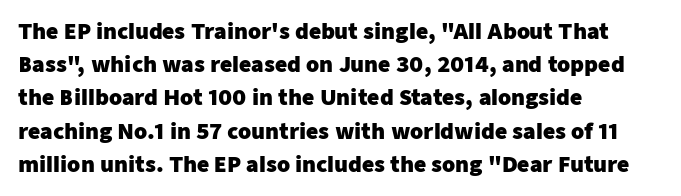
The image shows 21 px bold type, upright; set left-aligned, normal line spacing (1.58x), normal letter spacing, not underlined.
